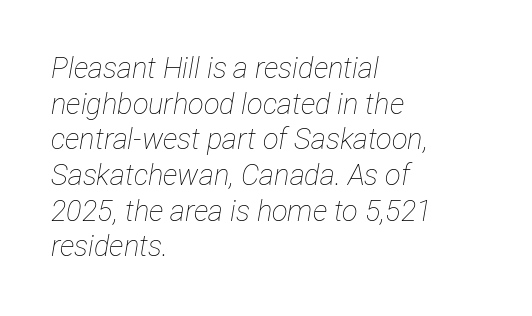
What stands out about the letter spacing? Nothing — it is the standard amount. The passage shown is typed in a proportional face where columns would drift. Quick note: italic. Descender tails drop into unmarked territory. The ragged edge is on the right, which tells us the setting is flush left.
